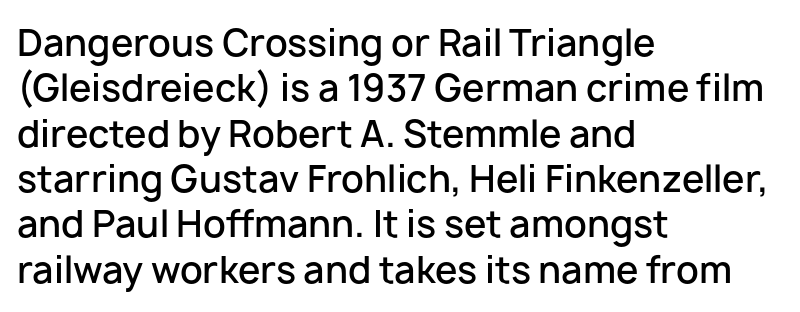
This sample uses an upright cut, with every glyph sitting square on the baseline. Compared with an ordinary text face, these strokes are moderately heavier — a semibold. These lines keep a tight, regular rhythm from letter to letter. Serif or sans? Sans — the stroke terminals are bare. Honestly, the row spacing looks completely unremarkable. All the whitespace from short lines collects on the right.
